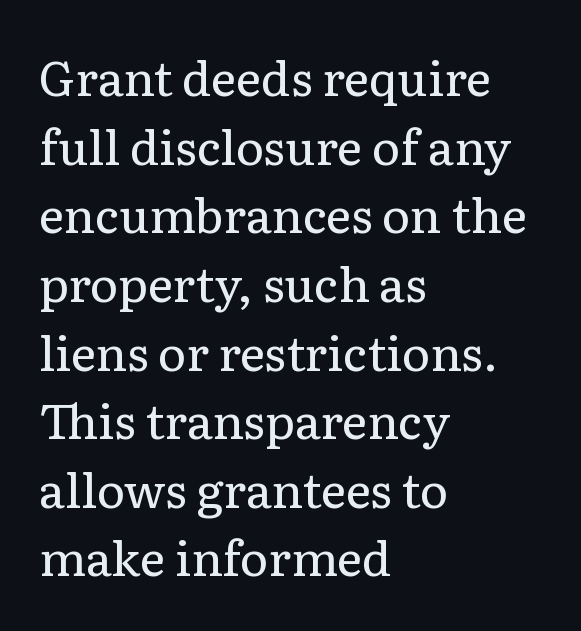
Q: Is the text bold? A: No.
Q: Is the text italic (slanted)? A: No, it is upright.
Q: Is the typeface a serif or a sans-serif typeface? A: Serif.
Q: Is the text underlined? A: No.
Q: How is the paragraph aligned? A: Left-aligned.
Q: Is the spacing between letters normal or unusually wide? A: Normal.
Q: Is the spacing between lines tight, normal or loose? A: Normal.
Q: Width (condensed, normal, or wide)? A: Normal.
Q: Stroke contrast? A: Low.
Q: x-height? A: Medium.
Q: Monospaced? A: No.
